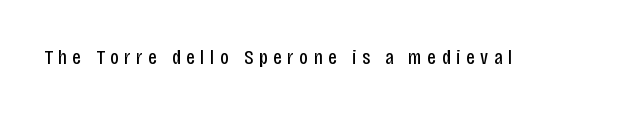
Weight: regular or lighter. Beneath every word, the page is bare. Does extra space separate the letters? Yes, quite a lot of it. Style check: upright.
